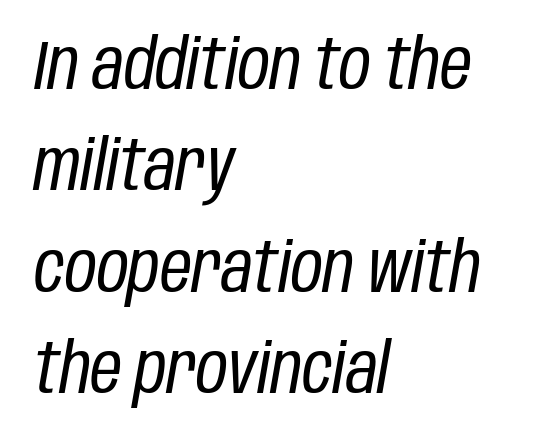
The compositor pushed each line to the left boundary. Stems and bowls with no extra thickness — not bold. Each row of text sits above clean, open space. Italic? Definitely — the glyphs are oblique. Inter-character spacing is left at the font's built-in metrics. Evenly set lines give the paragraph a standard silhouette.
